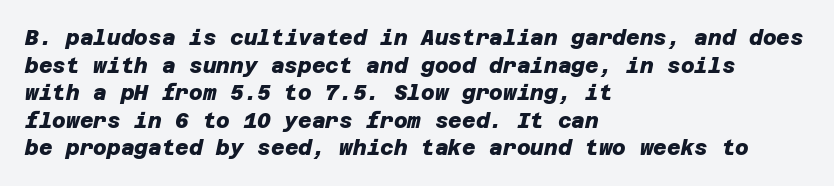
Q: Is the text bold? A: Yes.
Q: Is the text underlined? A: No.
Q: How is the paragraph aligned? A: Left-aligned.
Q: Is the spacing between letters normal or unusually wide? A: Normal.
Q: Is the spacing between lines tight, normal or loose? A: Normal.
